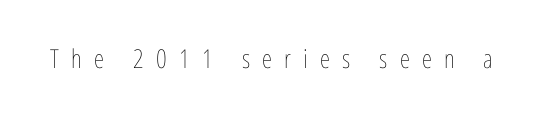
{"italic": "no", "bold": "no", "underline": "no", "letter_spacing": "wide", "letter_spacing_em": 0.47, "glyph_px": 26}
